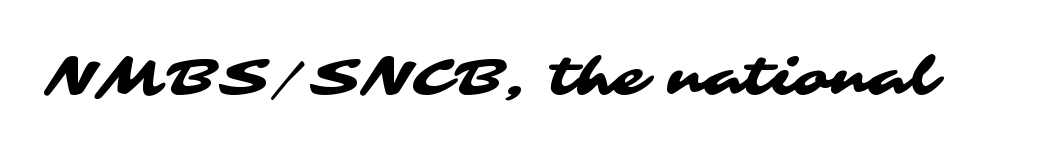
The image shows 52 px wide sans-serif type; set normal letter spacing, not underlined; medium stroke contrast and a medium x-height.
